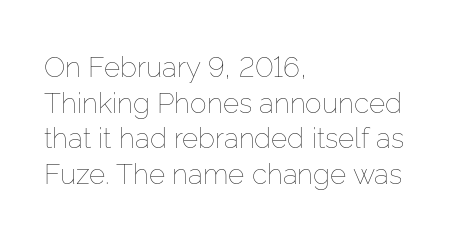
{"italic": "no", "bold": "no", "weight": "thin", "width": "normal", "stroke_contrast": "low", "x_height": "medium", "monospaced": "no", "underline": "no", "align": "left", "line_spacing": "normal", "line_spacing_ratio": 1.27, "letter_spacing": "normal", "letter_spacing_em": 0.0, "glyph_px": 28}
